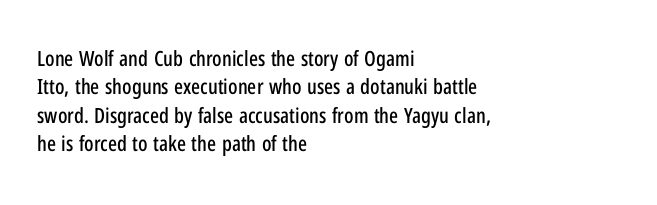
The image shows 21 px text type, upright; set left-aligned, normal line spacing (1.35x), normal letter spacing, not underlined.
